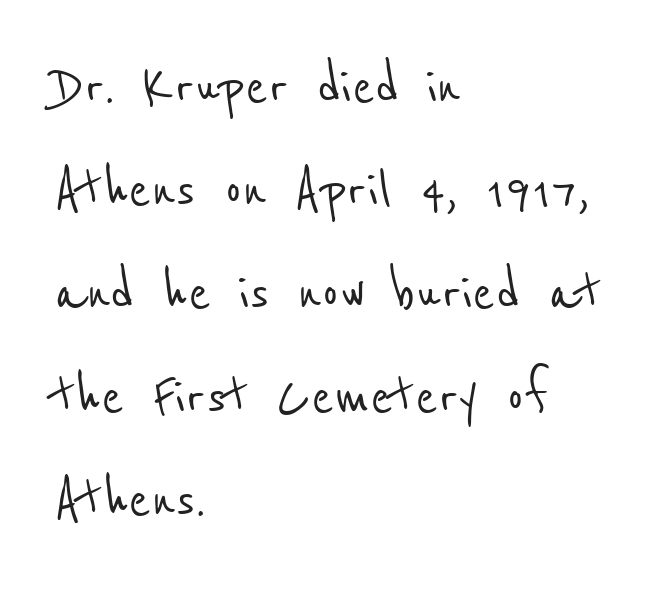
The image shows 67 px condensed sans-serif type; set left-aligned, normal line spacing (1.54x), normal letter spacing, not underlined; low stroke contrast and a medium x-height.
